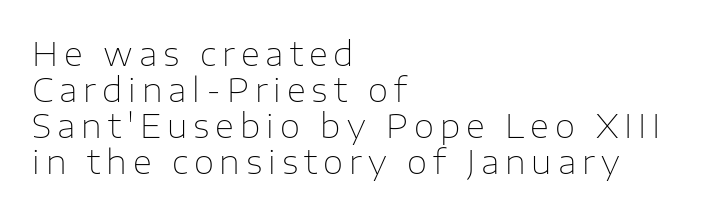
The image shows 33 px thin sans-serif type, upright; set left-aligned, tight line spacing (1.09x), not underlined; low stroke contrast and a medium x-height.
